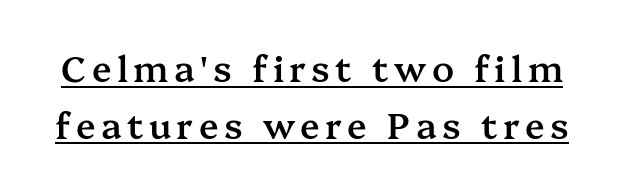
A typesetter would label this face a serif. Notice the strokes are somewhat thickened but not fully heavy: this is a semibold. Ascenders rise straight up at ninety degrees. Rows of type keep a routine distance in the vertical direction. Somebody hit Ctrl+U on this one — the words are underlined.
